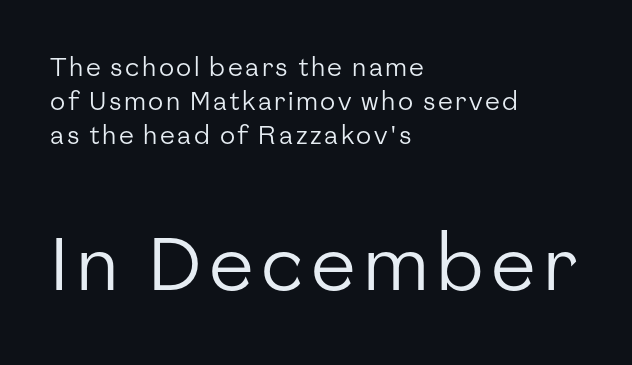
{"serif": "no", "italic": "no", "bold": "no", "weight": "regular", "width": "normal", "stroke_contrast": "low", "x_height": "medium", "monospaced": "no", "underline": "no", "align": "left", "line_spacing": "normal", "line_spacing_ratio": 1.36, "larger_block": "second", "size_ratio": 3.0, "glyph_px": 75}
